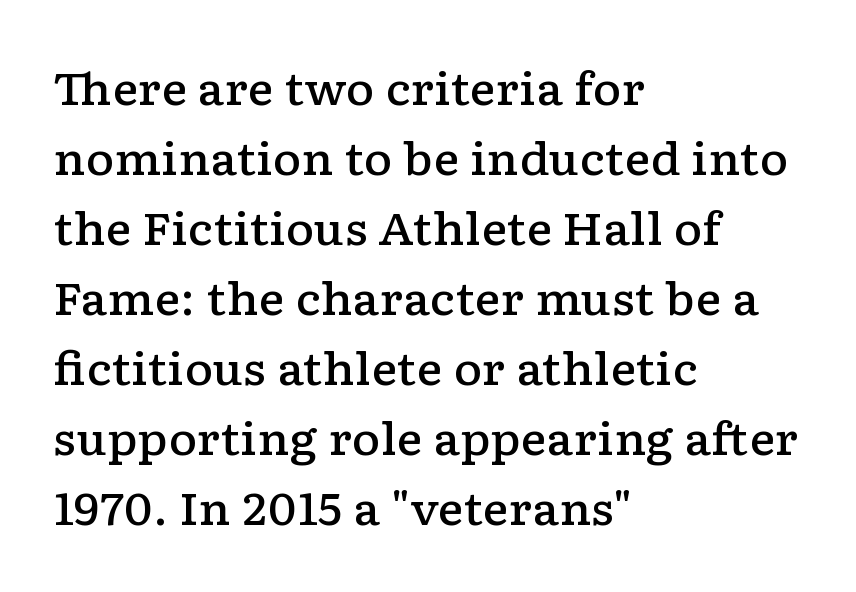
Q: Is the text bold? A: Semi-bold.
Q: Is the text italic (slanted)? A: No, it is upright.
Q: Is the typeface a serif or a sans-serif typeface? A: Serif.
Q: Is the text underlined? A: No.
Q: How is the paragraph aligned? A: Left-aligned.
Q: Is the spacing between letters normal or unusually wide? A: Normal.
Q: Is the spacing between lines tight, normal or loose? A: Normal.
Q: Width (condensed, normal, or wide)? A: Wide.
Q: Stroke contrast? A: Low.
Q: x-height? A: Medium.
Q: Monospaced? A: No.
